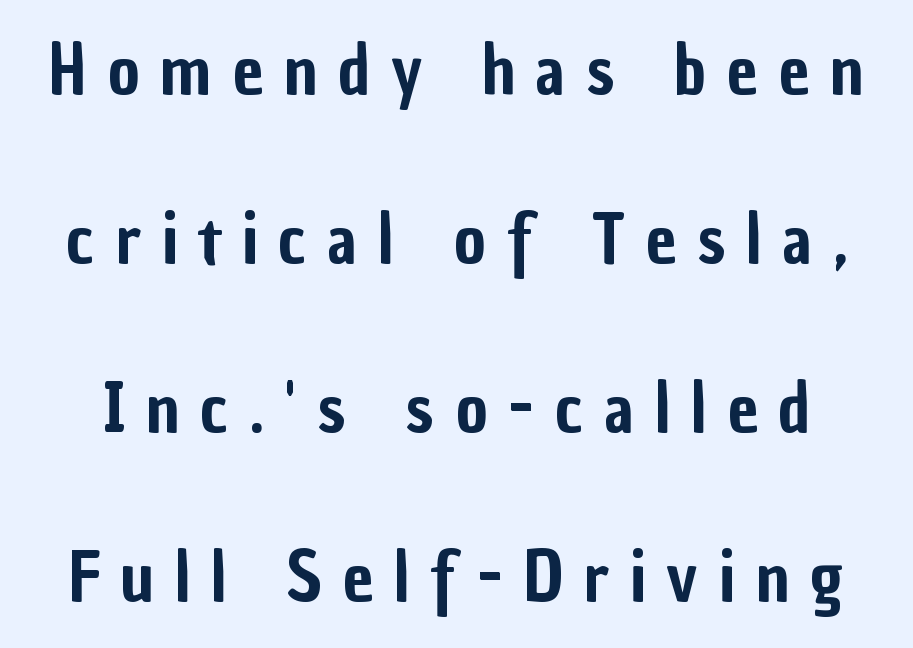
Look at the tracking — it's clearly loosened, letters drifting apart. The vertical gap from one line to the next is large. Posture: vertical. Proportional: the letters do not fall into vertical columns. Has an underline been added? It has not.
